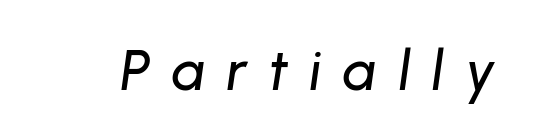
Q: Is the text italic (slanted)? A: Yes, it leans right by about 8 degrees.
Q: Is the text underlined? A: No.
Q: Is the spacing between letters normal or unusually wide? A: Unusually wide.
Q: Width (condensed, normal, or wide)? A: Normal.
Q: Stroke contrast? A: Low.
Q: x-height? A: Medium.
Q: Monospaced? A: No.
